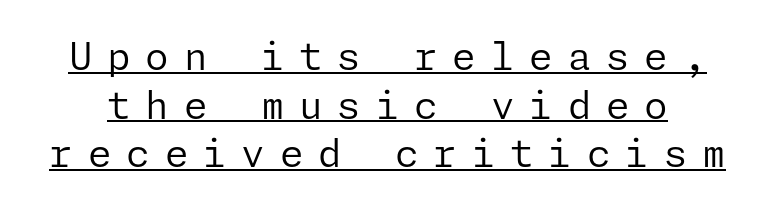
The image shows 38 px regular-weight sans-serif type, upright; set normal line spacing (1.28x), unusually wide letter spacing (+0.39 em), underlined; low stroke contrast and a medium x-height.
